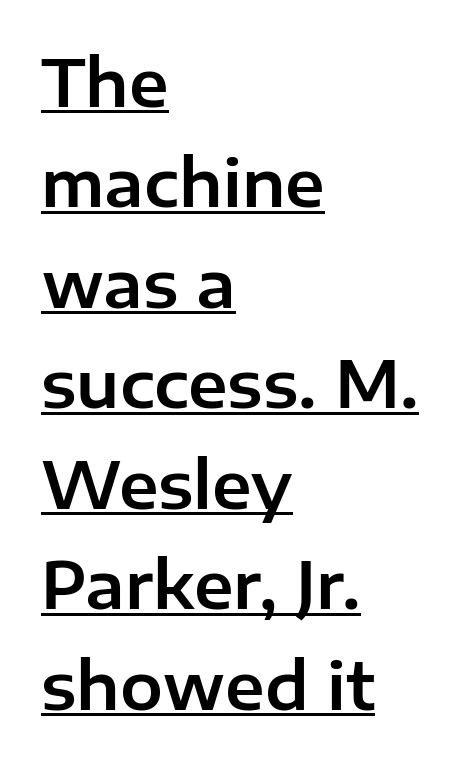
Q: Is the text italic (slanted)? A: No, it is upright.
Q: Is the typeface a serif or a sans-serif typeface? A: Sans-serif.
Q: Is the text underlined? A: Yes.
Q: How is the paragraph aligned? A: Left-aligned.
Q: Is the spacing between letters normal or unusually wide? A: Normal.
Q: Is the spacing between lines tight, normal or loose? A: Normal.
Q: Width (condensed, normal, or wide)? A: Normal.
Q: Stroke contrast? A: Low.
Q: x-height? A: Medium.
Q: Monospaced? A: No.
